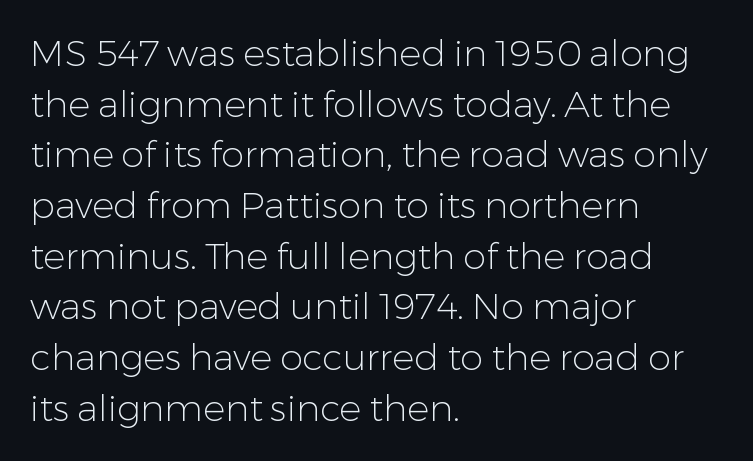
The image shows 37 px light sans-serif type, upright; set left-aligned, normal line spacing (1.37x), normal letter spacing, not underlined; low stroke contrast and a medium x-height.
